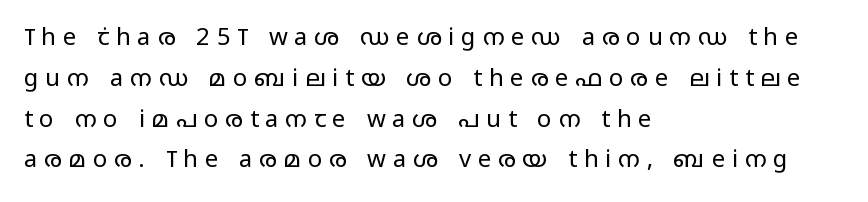
Where is the straight margin? On the left. The lines sit at an ordinary, default distance from one another. A clean baseline with only descenders dipping below it. The lettering holds an erect, upright posture throughout.
